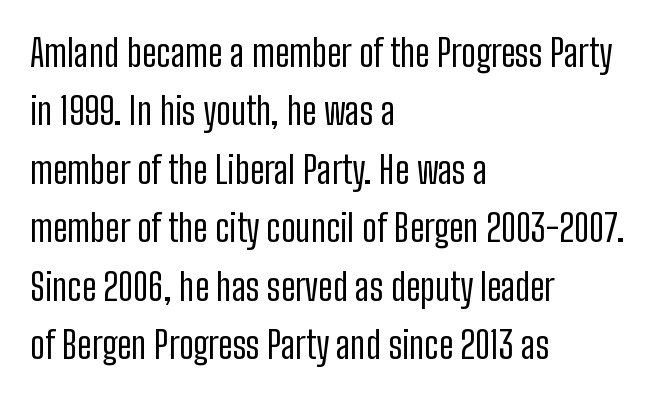
Q: Is the text bold? A: No.
Q: Is the text italic (slanted)? A: No, it is upright.
Q: Is the typeface a serif or a sans-serif typeface? A: Sans-serif.
Q: Is the text underlined? A: No.
Q: How is the paragraph aligned? A: Left-aligned.
Q: Is the spacing between letters normal or unusually wide? A: Normal.
Q: Is the spacing between lines tight, normal or loose? A: Normal.
Q: Width (condensed, normal, or wide)? A: Condensed.
Q: Stroke contrast? A: Low.
Q: x-height? A: Medium.
Q: Monospaced? A: No.
